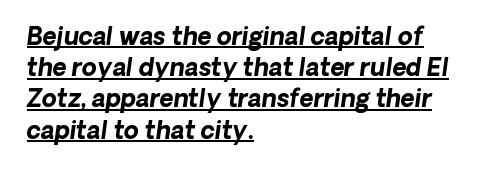
Set as a true bold cut, around the 700 mark. The passage shown stacks its lines at a standard gap. The tracking reads as untouched default to a designer's eye. A classic flush-left, rag-right setting is used for this passage. This sample carries an underscore along the baseline area.
